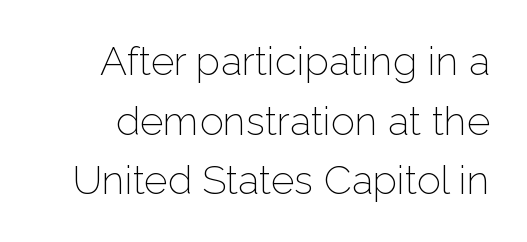
The image shows 40 px light sans-serif type, upright; set normal line spacing (1.49x), normal letter spacing, not underlined; low stroke contrast and a medium x-height.
